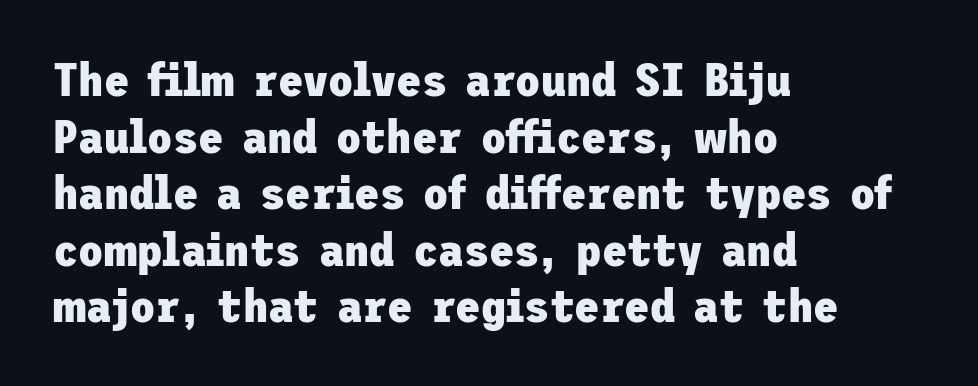
Q: Is the text bold? A: Yes.
Q: Is the text italic (slanted)? A: No, it is upright.
Q: Is the typeface a serif or a sans-serif typeface? A: Sans-serif.
Q: Is the text underlined? A: No.
Q: How is the paragraph aligned? A: Left-aligned.
Q: Is the spacing between letters normal or unusually wide? A: Normal.
Q: Width (condensed, normal, or wide)? A: Normal.
Q: Stroke contrast? A: Low.
Q: x-height? A: Medium.
